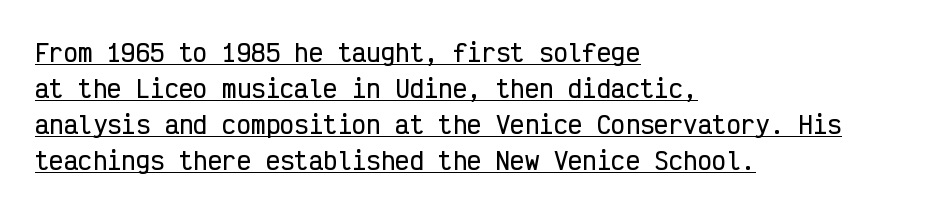
Q: Is the text italic (slanted)? A: No, it is upright.
Q: Is the text underlined? A: Yes.
Q: How is the paragraph aligned? A: Left-aligned.
Q: Is the spacing between letters normal or unusually wide? A: Normal.
Q: Is the spacing between lines tight, normal or loose? A: Normal.
